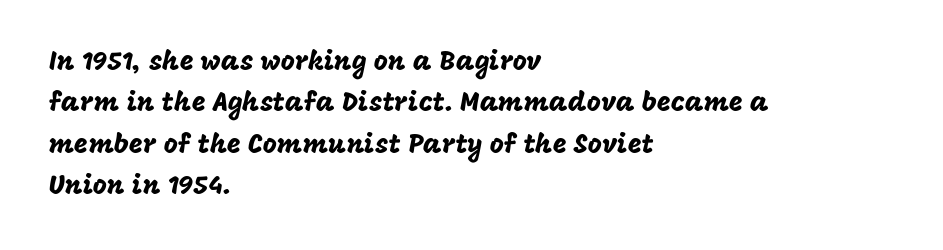
Q: Is the text italic (slanted)? A: Yes.
Q: Is the text underlined? A: No.
Q: How is the paragraph aligned? A: Left-aligned.
Q: Is the spacing between letters normal or unusually wide? A: Normal.
Q: Is the spacing between lines tight, normal or loose? A: Normal.
